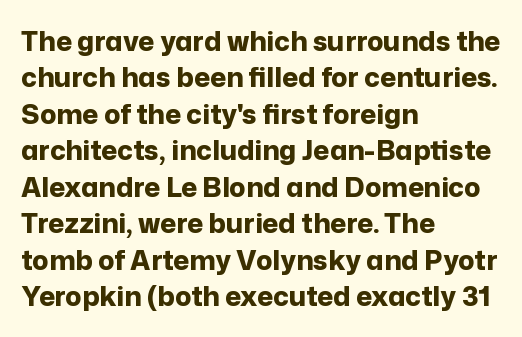
The lettering stays uniformly vertical, giving the passage a roman look. Letters rest on an invisible, unmarked baseline. This block has exactly the height ordinary leading produces. Spacing between characters is what you'd get straight out of the box. Notice how thick the strokes are: this is what a full bold looks like.
